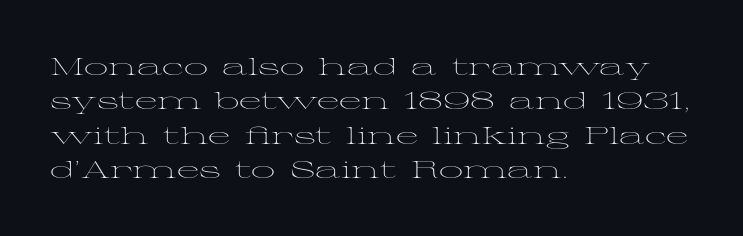
{"italic": "no", "bold": "no", "underline": "no", "align": "left", "line_spacing": "normal", "line_spacing_ratio": 1.43, "letter_spacing": "normal", "letter_spacing_em": 0.0, "glyph_px": 24}
